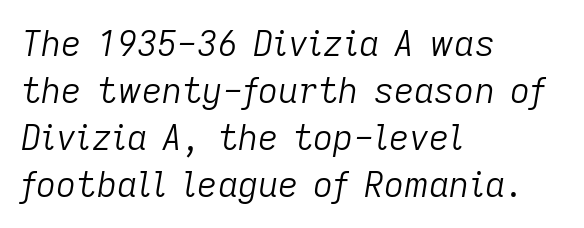
Teacher's note: observe the even left margin — that is flush-left alignment. Quick note: interline space is typical. Honestly, the letter spacing is just normal — you wouldn't notice it. Letters have the restrained weight of plain body copy at most. The letters advance in unequal steps, a hallmark of proportional type. This sample uses an oblique cut, with every glyph tilted off the vertical.
